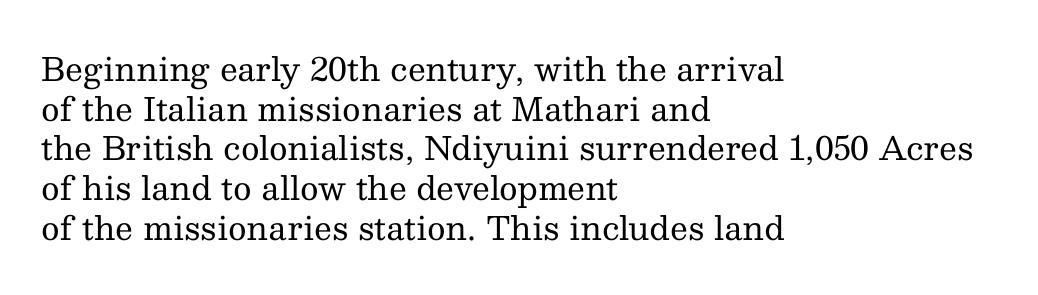
Q: Is the text bold? A: No.
Q: Is the text italic (slanted)? A: No, it is upright.
Q: Is the typeface a serif or a sans-serif typeface? A: Serif.
Q: Is the text underlined? A: No.
Q: How is the paragraph aligned? A: Left-aligned.
Q: Is the spacing between letters normal or unusually wide? A: Normal.
Q: Width (condensed, normal, or wide)? A: Normal.
Q: Stroke contrast? A: Medium.
Q: x-height? A: Medium.
Q: Monospaced? A: No.
